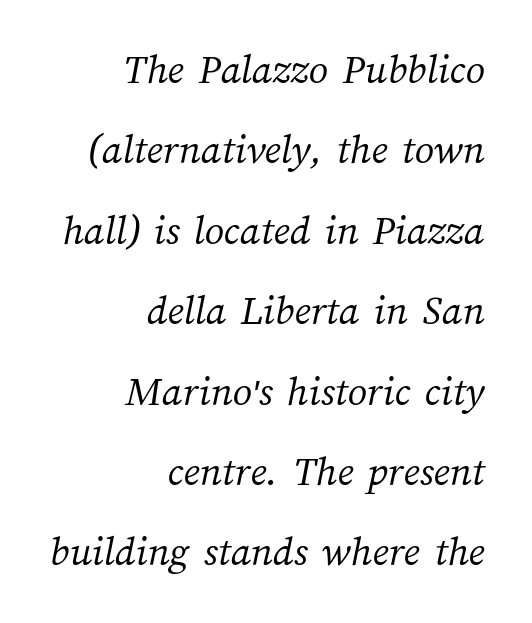
The image shows 43 px light type; set right-aligned, line spacing 1.87x, normal letter spacing, not underlined; medium stroke contrast and a medium x-height.
